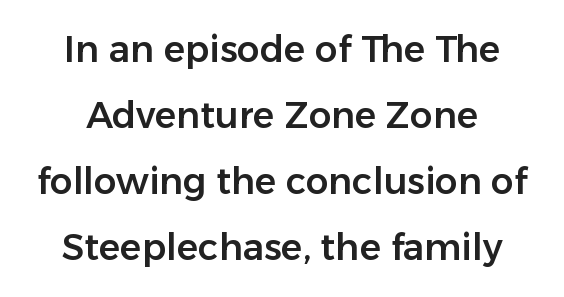
Q: Is the text italic (slanted)? A: No, it is upright.
Q: Is the typeface a serif or a sans-serif typeface? A: Sans-serif.
Q: Is the text underlined? A: No.
Q: Is the spacing between letters normal or unusually wide? A: Normal.
Q: Width (condensed, normal, or wide)? A: Normal.
Q: Stroke contrast? A: Low.
Q: x-height? A: Medium.
Q: Monospaced? A: No.
